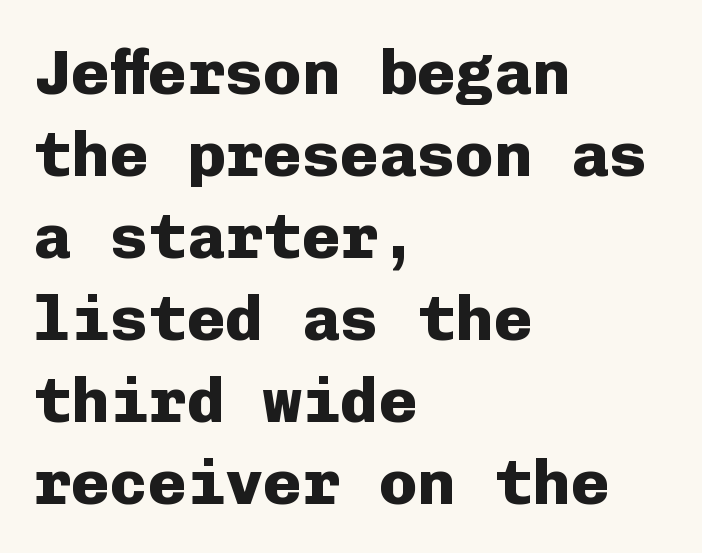
The image shows 64 px heavy sans-serif type, upright, monospaced; set left-aligned, normal line spacing (1.28x), normal letter spacing, not underlined; low stroke contrast and a medium x-height.
